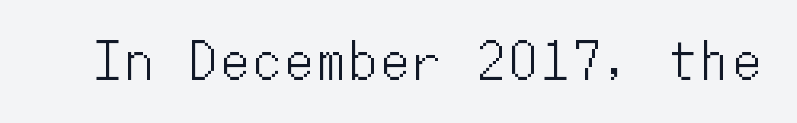
Q: Is the text italic (slanted)? A: No, it is upright.
Q: Is the text underlined? A: No.
Q: Width (condensed, normal, or wide)? A: Condensed.
Q: Stroke contrast? A: Low.
Q: x-height? A: Medium.
Q: Monospaced? A: Yes.
